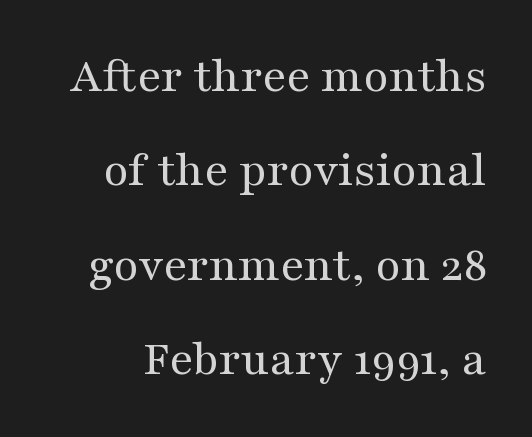
{"serif": "yes", "italic": "no", "bold": "no", "weight": "regular", "width": "wide", "stroke_contrast": "medium", "x_height": "medium", "monospaced": "no", "underline": "no", "line_spacing_ratio": 1.85, "letter_spacing": "normal", "letter_spacing_em": 0.0, "glyph_px": 51}
